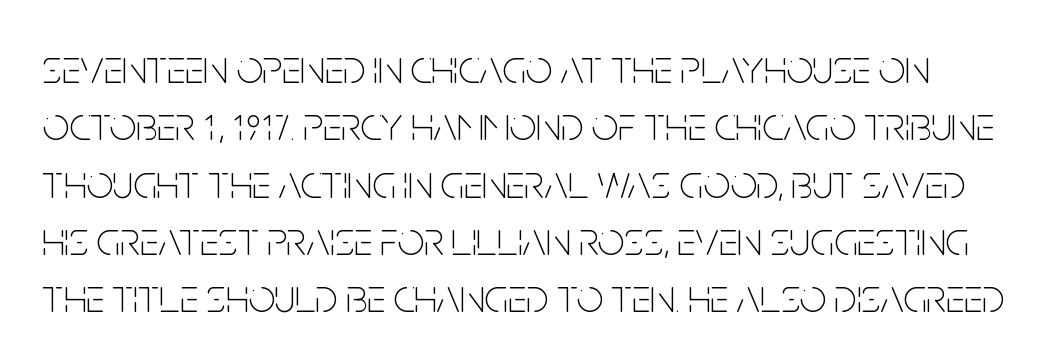
The image shows 47 px thin, condensed sans-serif type, upright; set line spacing 1.22x, normal letter spacing, not underlined; low stroke contrast and a large x-height.
